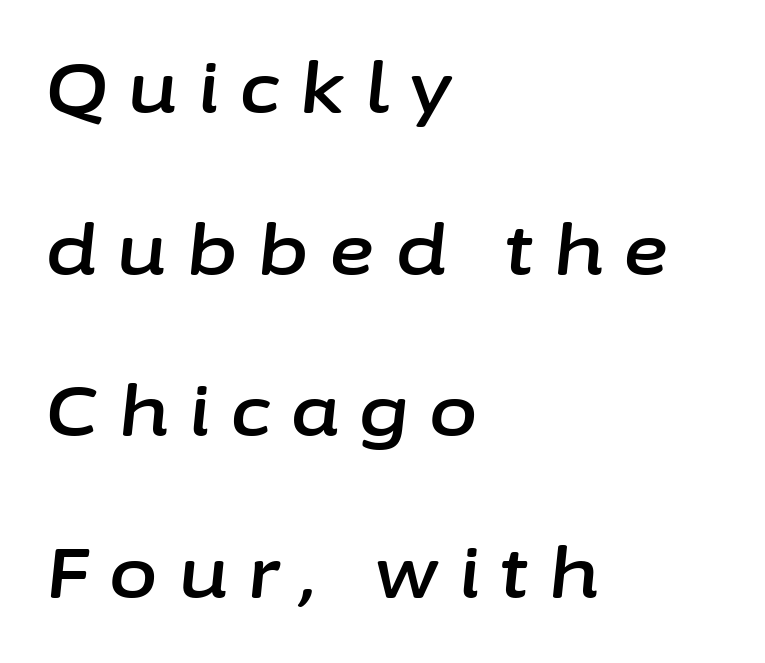
Quick note: underline off. Slant detected: the letters are inclined. Typeset ragged right — the left edge is the straight one. The rendering uses natural spacing where letterforms have individual widths.
